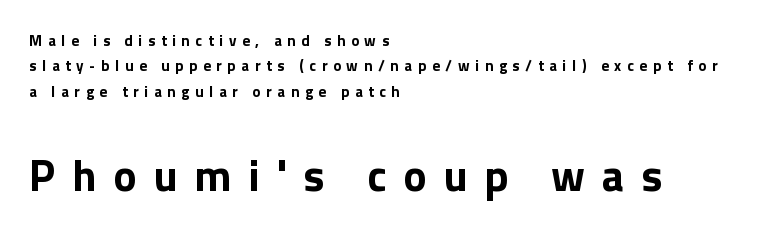
The image shows 44 px bold sans-serif type, upright; set left-aligned, normal line spacing (1.7x), unusually wide letter spacing (+0.38 em), not underlined; the second (bottom) block is 2.93x larger; a medium x-height.
